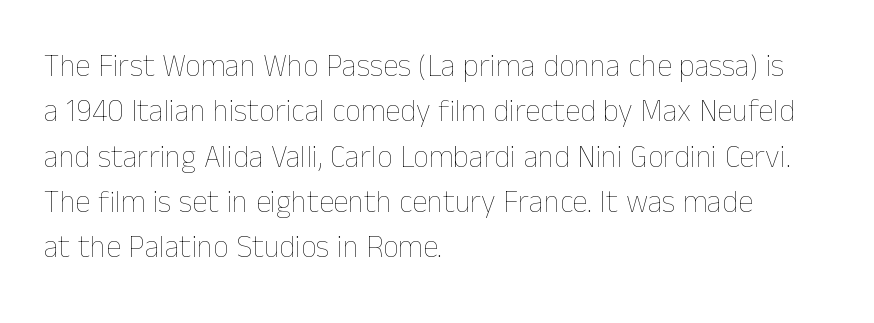
Q: Is the text bold? A: No.
Q: Is the text italic (slanted)? A: No, it is upright.
Q: Is the text underlined? A: No.
Q: How is the paragraph aligned? A: Left-aligned.
Q: Is the spacing between letters normal or unusually wide? A: Normal.
Q: Is the spacing between lines tight, normal or loose? A: Normal.
Q: Width (condensed, normal, or wide)? A: Normal.
Q: Stroke contrast? A: Low.
Q: x-height? A: Medium.
Q: Monospaced? A: No.
